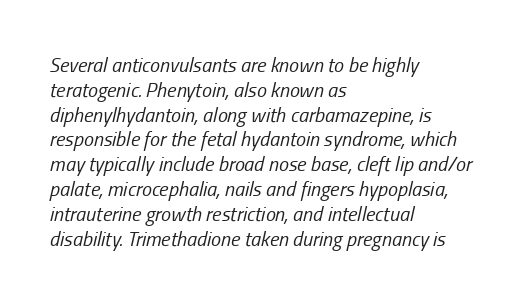
Q: Is the text bold? A: No.
Q: Is the text italic (slanted)? A: Yes, it leans right by about 13 degrees.
Q: Is the text underlined? A: No.
Q: How is the paragraph aligned? A: Left-aligned.
Q: Is the spacing between letters normal or unusually wide? A: Normal.
